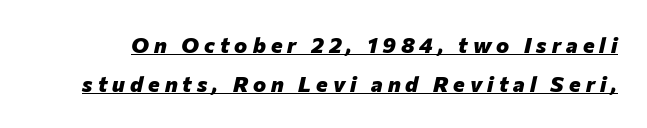
There is plenty of visible air inserted between adjacent glyphs. You'd pick this weight for a headline — it's a proper bold. The axis of the letterforms is tilted away from vertical. The string is rendered with underlining switched on.
